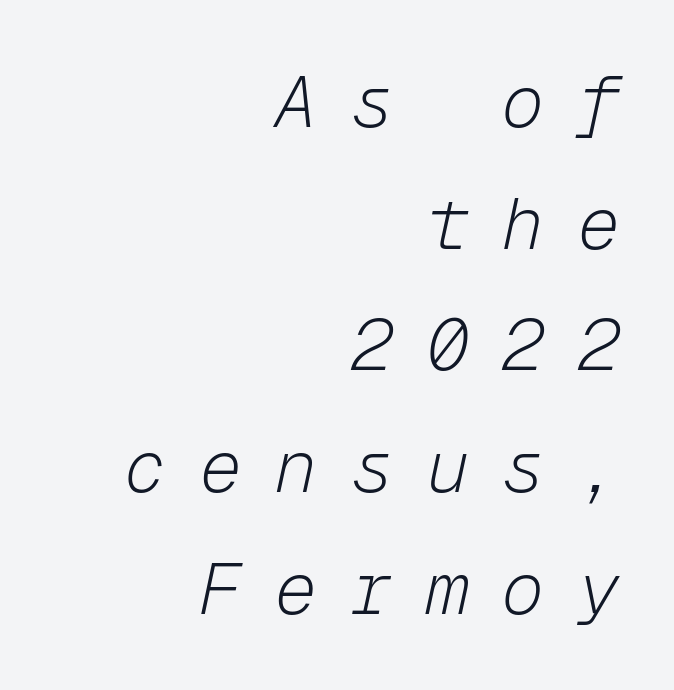
This block has exactly the height ordinary leading produces. The typeface has the unassuming heft of standard copy or less. Check under the words: just untouched page. Italic? Definitely — the glyphs are oblique.
